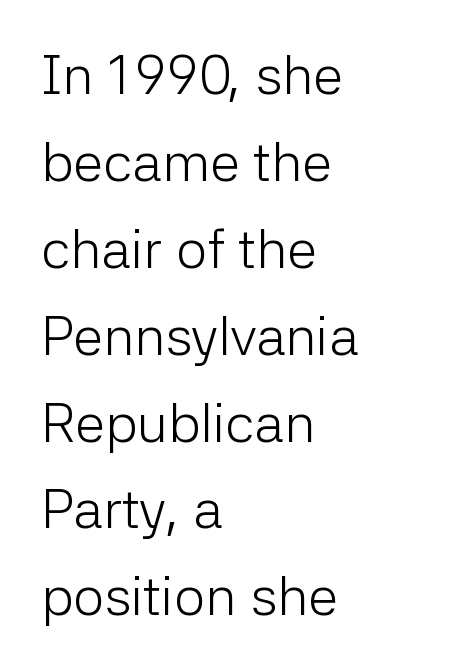
{"serif": "no", "italic": "no", "bold": "no", "weight": "light", "width": "normal", "stroke_contrast": "low", "x_height": "medium", "monospaced": "no", "underline": "no", "align": "left", "line_spacing": "normal", "line_spacing_ratio": 1.58, "letter_spacing": "normal", "letter_spacing_em": 0.0, "glyph_px": 55}
